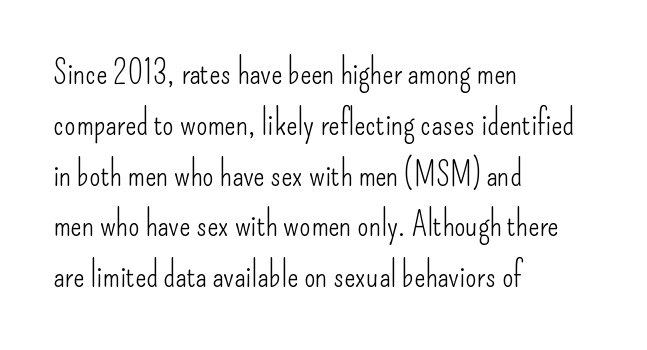
On a weight scale, this lands at 450 or below. This sample uses plain, unmodified letter spacing. Reading down the column, the eye jumps a familiar distance to each next line. Every row of glyphs begins at an identical x-position on the left.
